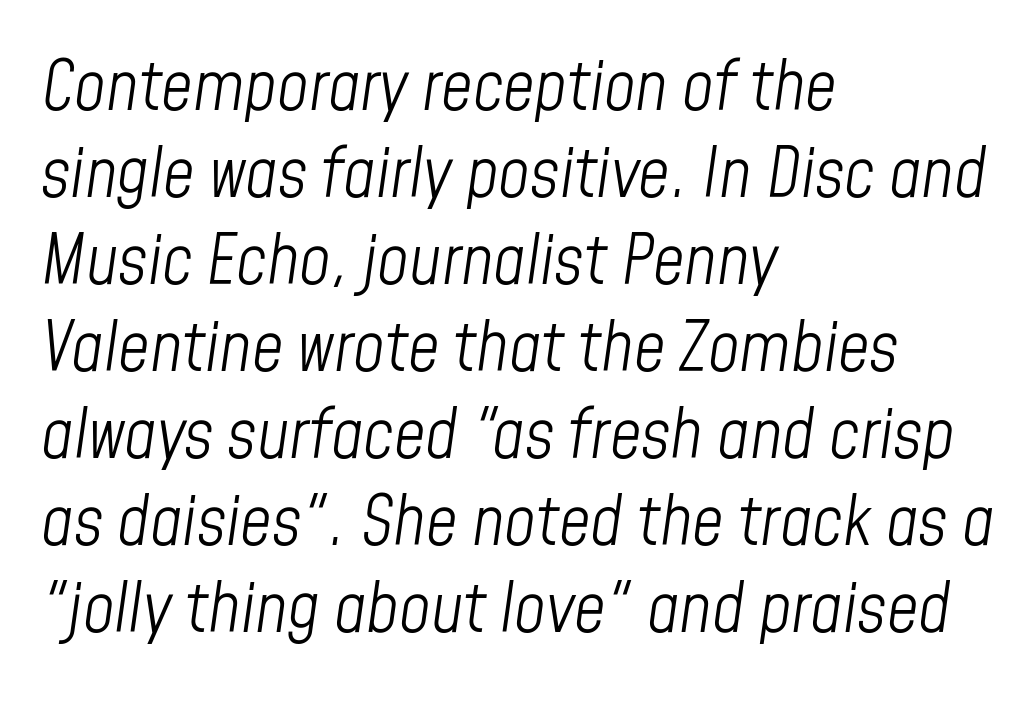
The image shows 69 px light, condensed type, italic (leaning right); set left-aligned, normal line spacing (1.26x), normal letter spacing, not underlined; low stroke contrast and a medium x-height.
